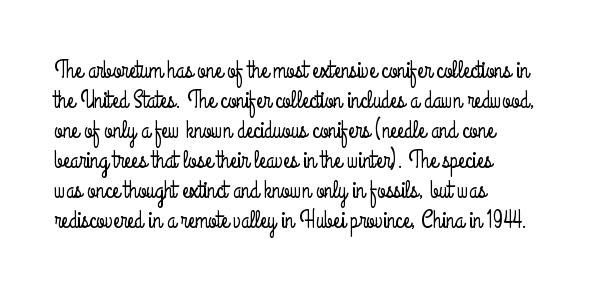
{"underline": "no", "align": "left", "line_spacing": "normal", "line_spacing_ratio": 1.25, "letter_spacing": "normal", "letter_spacing_em": 0.0, "glyph_px": 24}
